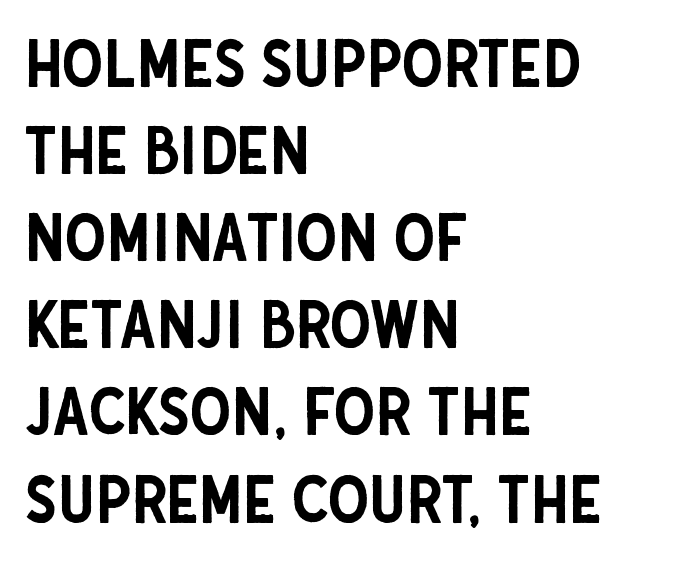
Q: Is the text italic (slanted)? A: No, it is upright.
Q: Is the typeface a serif or a sans-serif typeface? A: Sans-serif.
Q: Is the text underlined? A: No.
Q: How is the paragraph aligned? A: Left-aligned.
Q: Is the spacing between letters normal or unusually wide? A: Normal.
Q: Is the spacing between lines tight, normal or loose? A: Normal.
Q: Width (condensed, normal, or wide)? A: Condensed.
Q: Stroke contrast? A: Low.
Q: x-height? A: Large.
Q: Monospaced? A: No.
